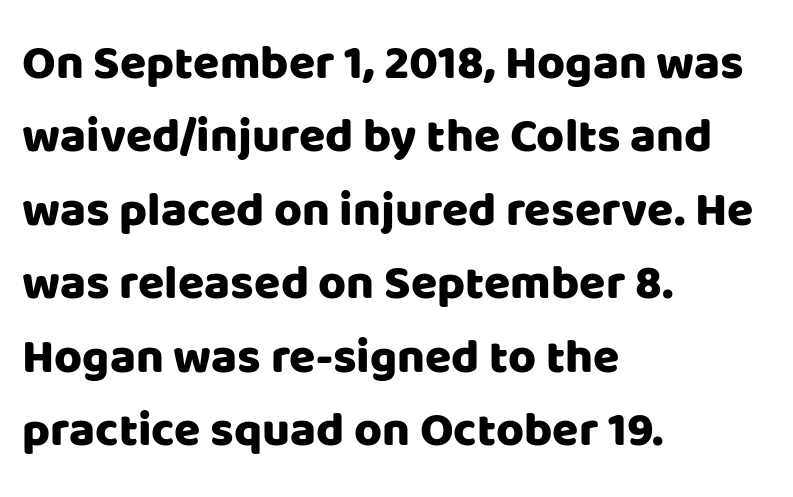
Q: Is the text italic (slanted)? A: No, it is upright.
Q: Is the typeface a serif or a sans-serif typeface? A: Sans-serif.
Q: Is the text underlined? A: No.
Q: How is the paragraph aligned? A: Left-aligned.
Q: Is the spacing between letters normal or unusually wide? A: Normal.
Q: Is the spacing between lines tight, normal or loose? A: Normal.
Q: Width (condensed, normal, or wide)? A: Normal.
Q: Stroke contrast? A: Low.
Q: x-height? A: Large.
Q: Monospaced? A: No.
